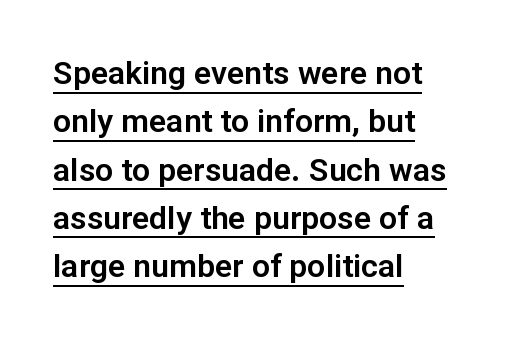
{"serif": "no", "italic": "no", "width": "normal", "stroke_contrast": "low", "x_height": "medium", "monospaced": "no", "underline": "yes", "align": "left", "line_spacing": "normal", "line_spacing_ratio": 1.51, "letter_spacing": "normal", "letter_spacing_em": 0.0, "glyph_px": 32}
